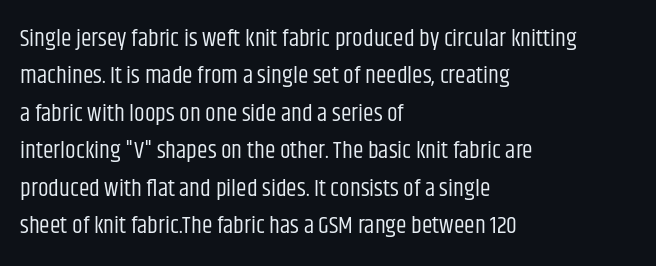
{"italic": "no", "bold": "no", "underline": "no", "align": "left", "line_spacing": "normal", "line_spacing_ratio": 1.56, "letter_spacing": "normal", "letter_spacing_em": 0.0, "glyph_px": 24}
